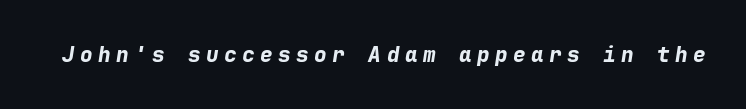
Q: Is the text bold? A: Yes.
Q: Is the text italic (slanted)? A: Yes, it leans right by about 9 degrees.
Q: Is the text underlined? A: No.
Q: Is the spacing between letters normal or unusually wide? A: Unusually wide.
